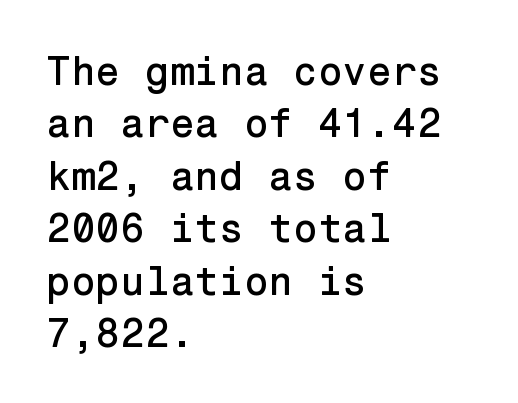
The image shows 40 px sans-serif type, upright; set left-aligned, normal line spacing (1.31x), normal letter spacing, not underlined; low stroke contrast and a medium x-height.
